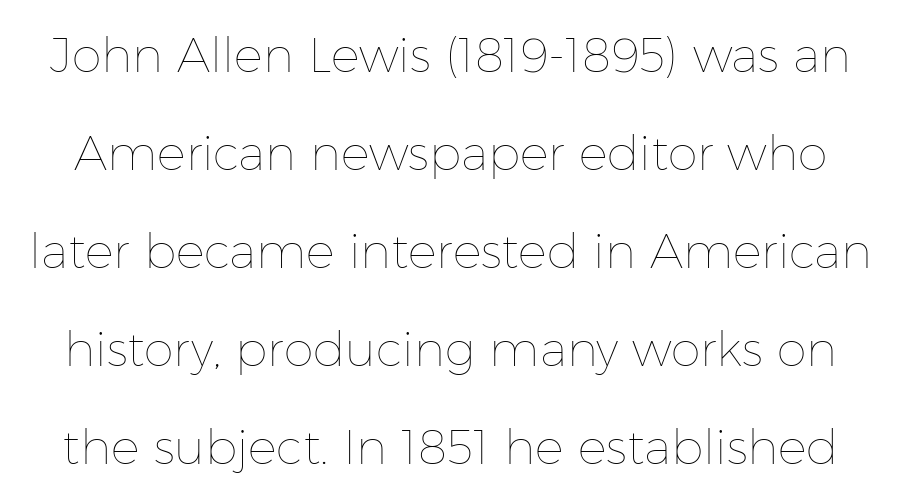
{"italic": "no", "bold": "no", "weight": "thin", "width": "normal", "stroke_contrast": "low", "x_height": "medium", "monospaced": "no", "underline": "no", "line_spacing": "loose", "line_spacing_ratio": 2.04, "letter_spacing": "normal", "letter_spacing_em": 0.0, "glyph_px": 48}
